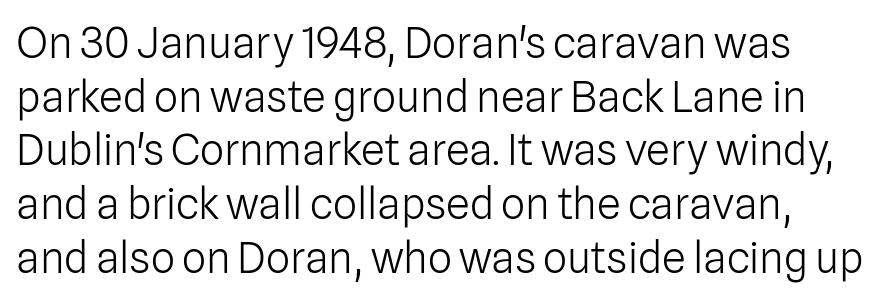
{"serif": "no", "italic": "no", "bold": "no", "weight": "light", "width": "normal", "stroke_contrast": "low", "x_height": "medium", "monospaced": "no", "underline": "no", "line_spacing": "normal", "line_spacing_ratio": 1.25, "letter_spacing": "normal", "letter_spacing_em": 0.0, "glyph_px": 43}
